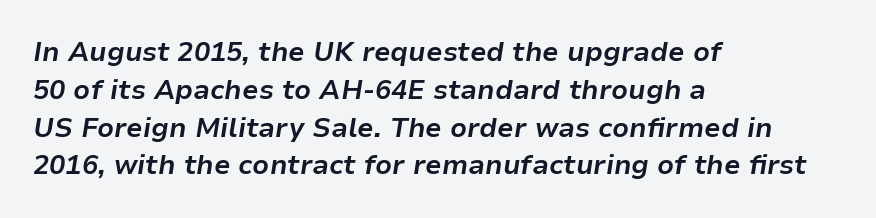
The image shows 27 px bold type, italic (leaning right); set left-aligned, normal line spacing (1.4x), normal letter spacing, not underlined.
